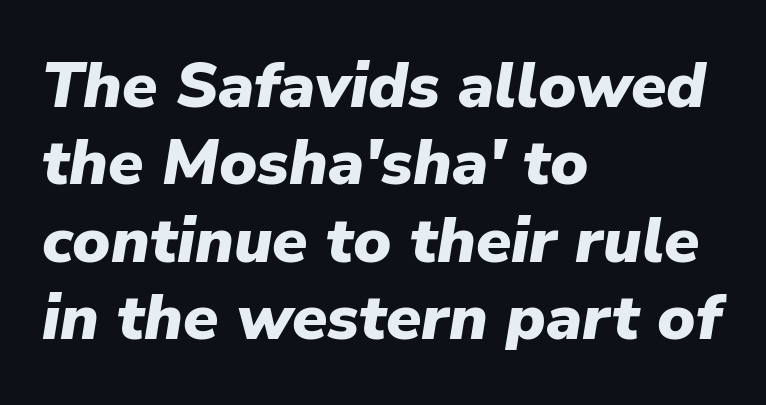
{"italic": "yes", "lean": "right", "slant_degrees": 9, "bold": "yes", "weight": "heavy", "width": "normal", "stroke_contrast": "low", "x_height": "medium", "monospaced": "no", "underline": "no", "align": "left", "line_spacing_ratio": 1.21, "letter_spacing": "normal", "letter_spacing_em": 0.0, "glyph_px": 64}
